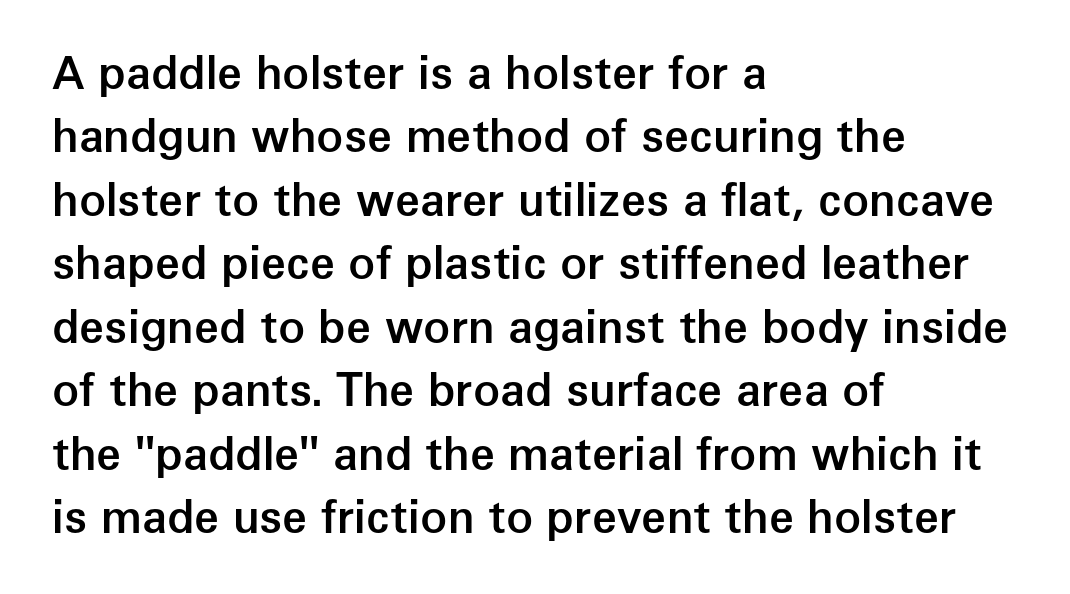
{"serif": "no", "italic": "no", "bold": "semi", "weight": "semibold", "width": "normal", "stroke_contrast": "low", "x_height": "medium", "monospaced": "no", "underline": "no", "align": "left", "line_spacing": "normal", "line_spacing_ratio": 1.41, "letter_spacing": "normal", "letter_spacing_em": 0.0, "glyph_px": 45}
